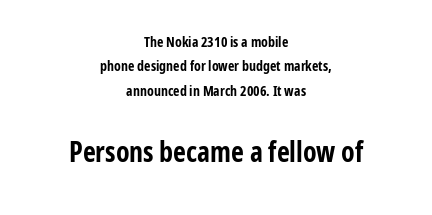
Q: Is the text bold? A: Yes.
Q: Is the text italic (slanted)? A: No, it is upright.
Q: Is the typeface a serif or a sans-serif typeface? A: Sans-serif.
Q: Is the text underlined? A: No.
Q: How is the paragraph aligned? A: Centered.
Q: Is the spacing between letters normal or unusually wide? A: Normal.
Q: Which block of text is set in a larger size, the first (top) or the second (bottom)? A: The second (bottom) one.
Q: Width (condensed, normal, or wide)? A: Condensed.
Q: Stroke contrast? A: Low.
Q: x-height? A: Medium.
Q: Monospaced? A: No.
